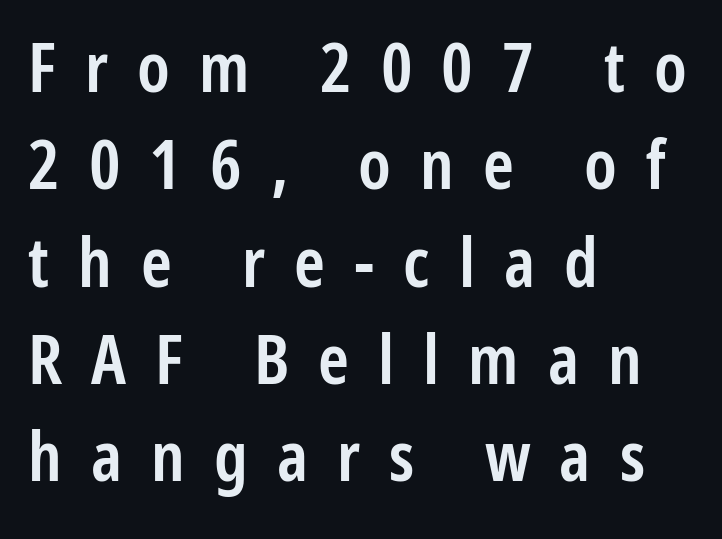
Q: Is the text bold? A: Semi-bold.
Q: Is the text italic (slanted)? A: No, it is upright.
Q: Is the typeface a serif or a sans-serif typeface? A: Sans-serif.
Q: Is the text underlined? A: No.
Q: How is the paragraph aligned? A: Left-aligned.
Q: Is the spacing between letters normal or unusually wide? A: Unusually wide.
Q: Is the spacing between lines tight, normal or loose? A: Normal.
Q: Width (condensed, normal, or wide)? A: Condensed.
Q: Stroke contrast? A: Low.
Q: x-height? A: Medium.
Q: Monospaced? A: No.
